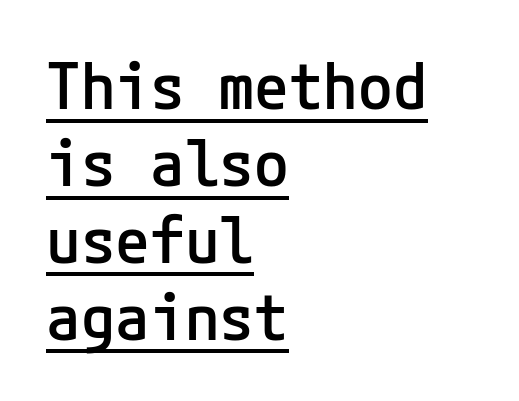
{"serif": "no", "italic": "no", "bold": "semi", "weight": "semibold", "width": "normal", "stroke_contrast": "low", "x_height": "medium", "underline": "yes", "align": "left", "line_spacing_ratio": 1.22, "letter_spacing": "normal", "letter_spacing_em": 0.0, "glyph_px": 63}
